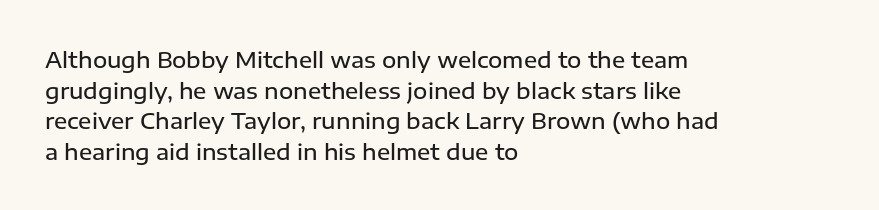
Q: Is the text bold? A: Semi-bold.
Q: Is the text italic (slanted)? A: No, it is upright.
Q: Is the text underlined? A: No.
Q: How is the paragraph aligned? A: Left-aligned.
Q: Is the spacing between letters normal or unusually wide? A: Normal.
Q: Is the spacing between lines tight, normal or loose? A: Normal.
